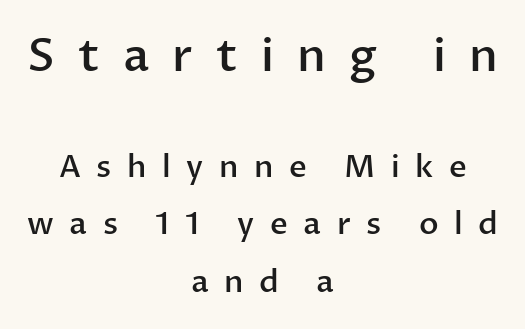
Is there any slant? The stems are plumb. A student would call this center alignment; a typographer would say set centered. A typesetter would call this proportional, since set widths differ per character. Compared with an ordinary text face, these strokes are moderately heavier — a semibold. The face used here is a sans, in the tradition of grotesques and geometrics. Descender tails drop into unmarked territory.
